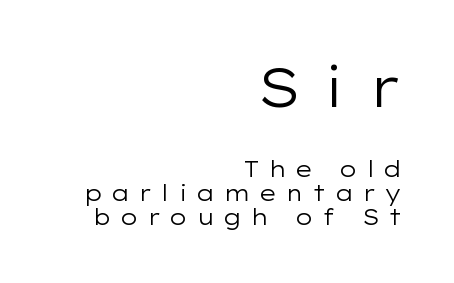
The image shows 55 px regular-weight, wide sans-serif type, upright; set right-aligned, tight line spacing (1.08x), unusually wide letter spacing (+0.37 em), not underlined; the first (top) block is 2.5x larger; low stroke contrast and a medium x-height.
